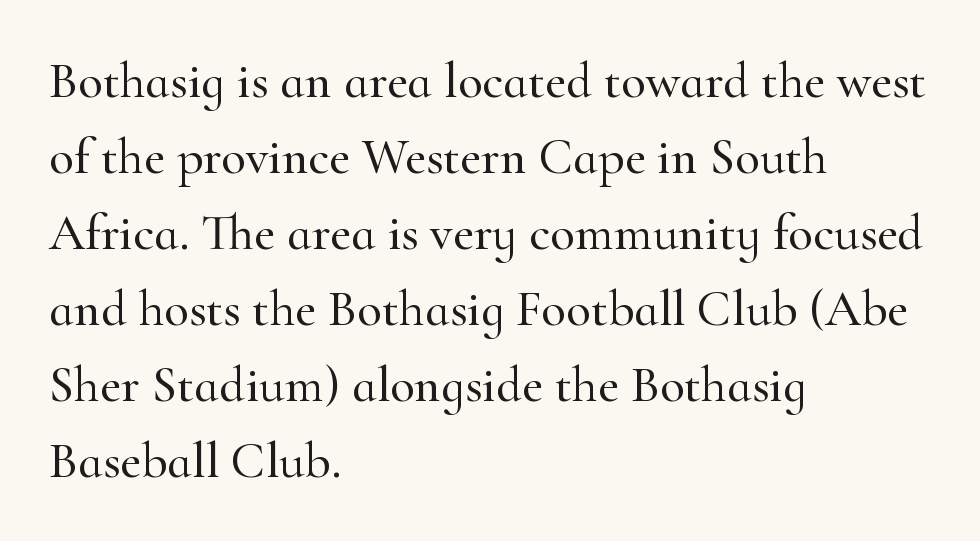
Descenders are the only things crossing below the line. The block of text has a typical density, with ordinary space between rows. Unlike italic type, these characters show no tilt at all. Proportional: the letters do not fall into vertical columns.
